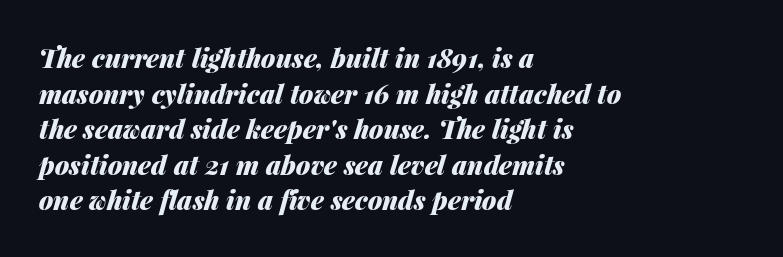
Q: Is the text bold? A: Yes.
Q: Is the text italic (slanted)? A: Yes, it leans right by about 14 degrees.
Q: Is the text underlined? A: No.
Q: How is the paragraph aligned? A: Left-aligned.
Q: Is the spacing between letters normal or unusually wide? A: Normal.
Q: Is the spacing between lines tight, normal or loose? A: Normal.
